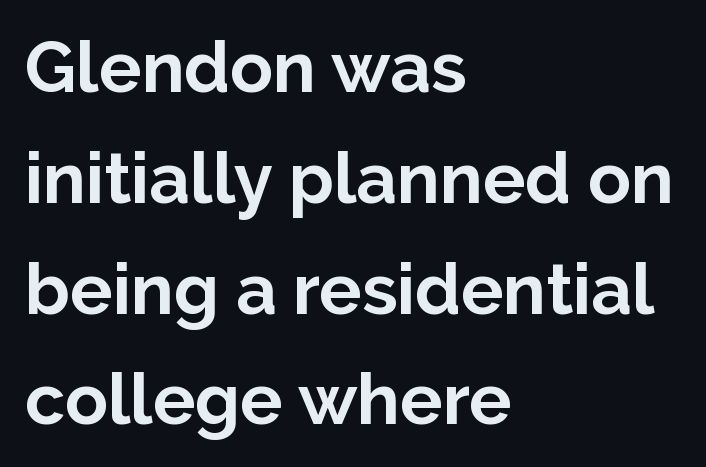
The image shows 71 px bold sans-serif type, upright; set left-aligned, normal line spacing (1.56x), normal letter spacing, not underlined; low stroke contrast and a medium x-height.
